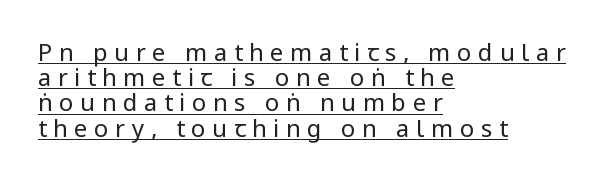
The line texture is sparse and dotted thanks to wide tracking. This is not heavy type; no bold has been used. The text block is weighted toward the left margin, trailing off unevenly rightward. Regarding leading, the lines here are crowded together.
